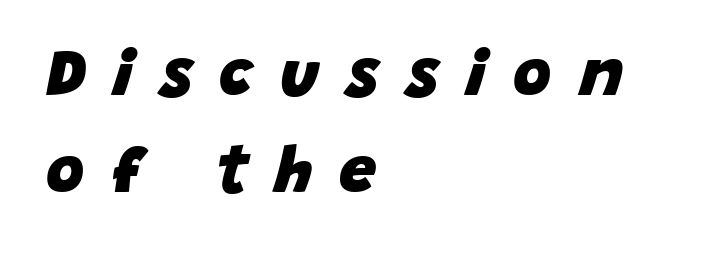
The image shows 66 px heavy type, italic (leaning right); set left-aligned, normal line spacing (1.47x), unusually wide letter spacing (+0.41 em), not underlined; low stroke contrast and a large x-height.
